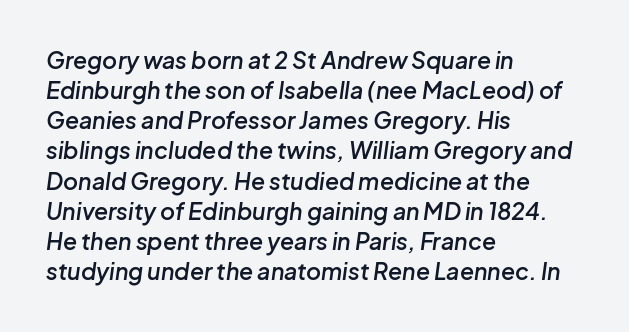
Just letters on the line, the space beneath them empty. Layout note: lines flush left. Summary of vertical rhythm: regular, with standard interline spacing. The sample has been set in demibold, a notch under bold. Every character sits at an angle, as italics do. Inter-character spacing is left at the font's built-in metrics.
